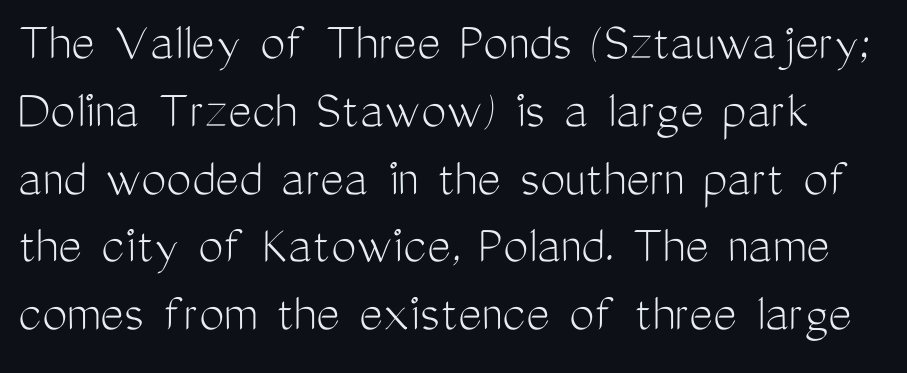
The image shows 56 px light, condensed sans-serif type, upright; set line spacing 1.21x, normal letter spacing, not underlined; medium stroke contrast and a medium x-height.
